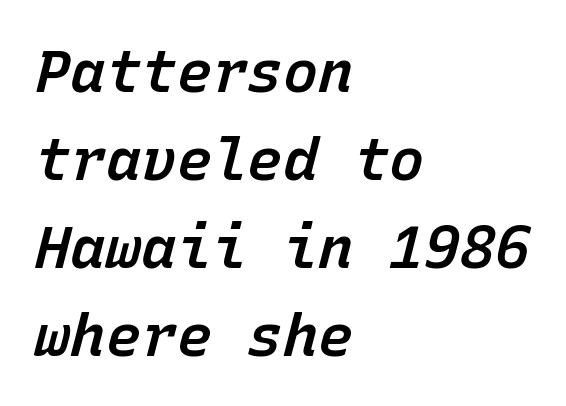
The image shows 59 px semibold type, italic (leaning right), monospaced; set left-aligned, normal line spacing (1.49x), normal letter spacing, not underlined; low stroke contrast and a medium x-height.
